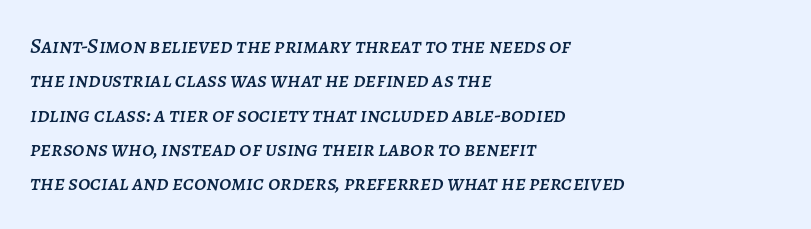
{"italic": "yes", "lean": "right", "slant_degrees": 7, "underline": "no", "align": "left", "line_spacing": "normal", "line_spacing_ratio": 1.56, "letter_spacing": "normal", "letter_spacing_em": 0.0, "glyph_px": 22}
